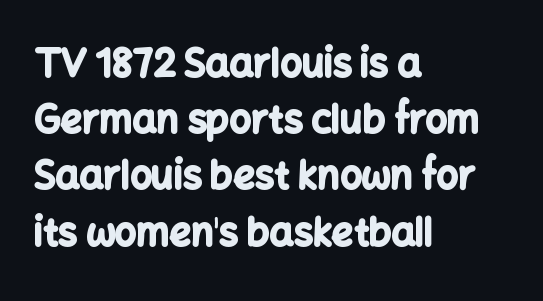
Q: Is the text bold? A: Yes.
Q: Is the text italic (slanted)? A: No, it is upright.
Q: Is the typeface a serif or a sans-serif typeface? A: Sans-serif.
Q: Is the text underlined? A: No.
Q: How is the paragraph aligned? A: Left-aligned.
Q: Is the spacing between letters normal or unusually wide? A: Normal.
Q: Is the spacing between lines tight, normal or loose? A: Normal.
Q: Width (condensed, normal, or wide)? A: Normal.
Q: Stroke contrast? A: Low.
Q: x-height? A: Medium.
Q: Monospaced? A: No.
